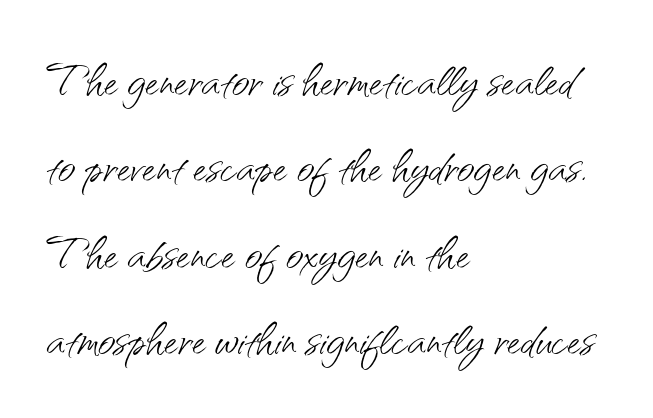
{"serif": "no", "bold": "no", "weight": "light", "width": "normal", "stroke_contrast": "medium", "x_height": "small", "monospaced": "no", "underline": "no", "align": "left", "line_spacing": "normal", "line_spacing_ratio": 1.44, "letter_spacing": "normal", "letter_spacing_em": 0.0, "glyph_px": 60}
